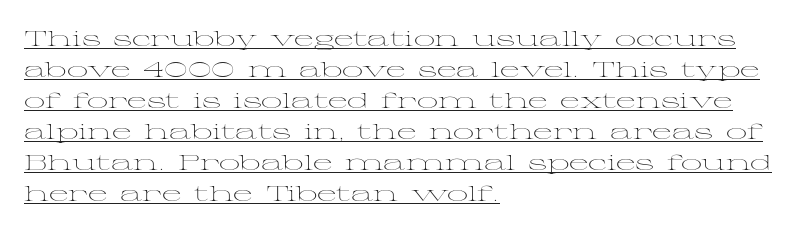
{"italic": "no", "bold": "no", "underline": "yes", "align": "left", "line_spacing": "normal", "line_spacing_ratio": 1.48, "letter_spacing": "normal", "letter_spacing_em": 0.0, "glyph_px": 21}
